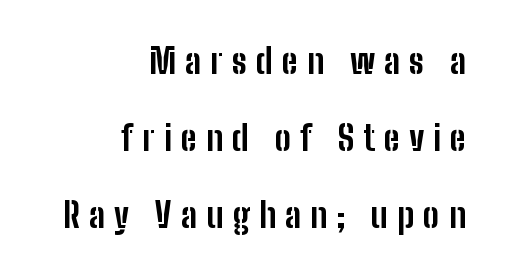
The image shows 34 px bold, condensed sans-serif type, upright; set right-aligned, loose line spacing (2.26x), unusually wide letter spacing (+0.27 em), not underlined; low stroke contrast and a medium x-height.
